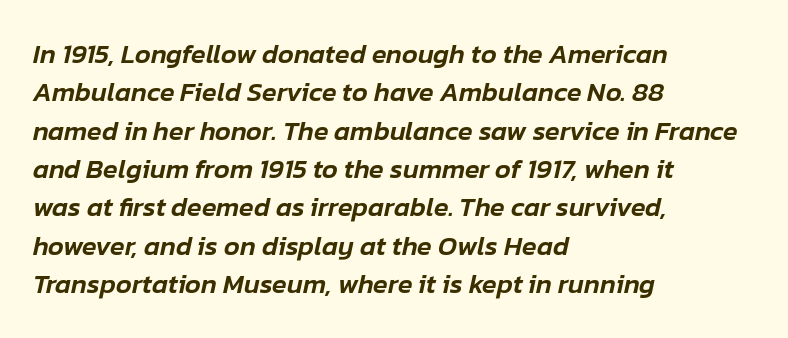
The leading is moderate, giving the passage an even texture. Characters follow at the spacing the type designer built in. Posture: slanted. All the whitespace from short lines collects on the right. The string is rendered with underlining switched off.
